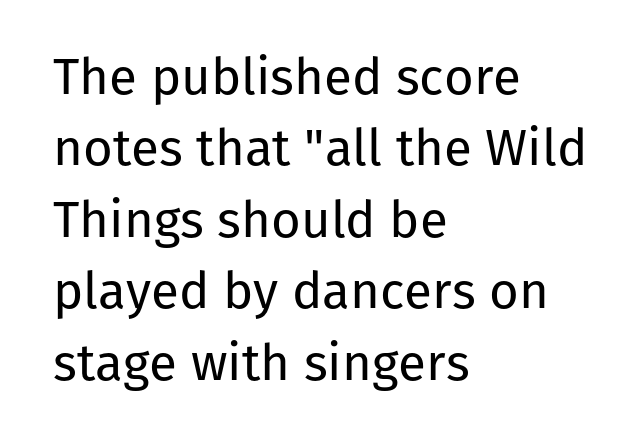
Q: Is the text bold? A: No.
Q: Is the text italic (slanted)? A: No, it is upright.
Q: Is the typeface a serif or a sans-serif typeface? A: Sans-serif.
Q: Is the text underlined? A: No.
Q: How is the paragraph aligned? A: Left-aligned.
Q: Is the spacing between letters normal or unusually wide? A: Normal.
Q: Is the spacing between lines tight, normal or loose? A: Normal.
Q: Width (condensed, normal, or wide)? A: Normal.
Q: Stroke contrast? A: Low.
Q: x-height? A: Medium.
Q: Monospaced? A: No.
